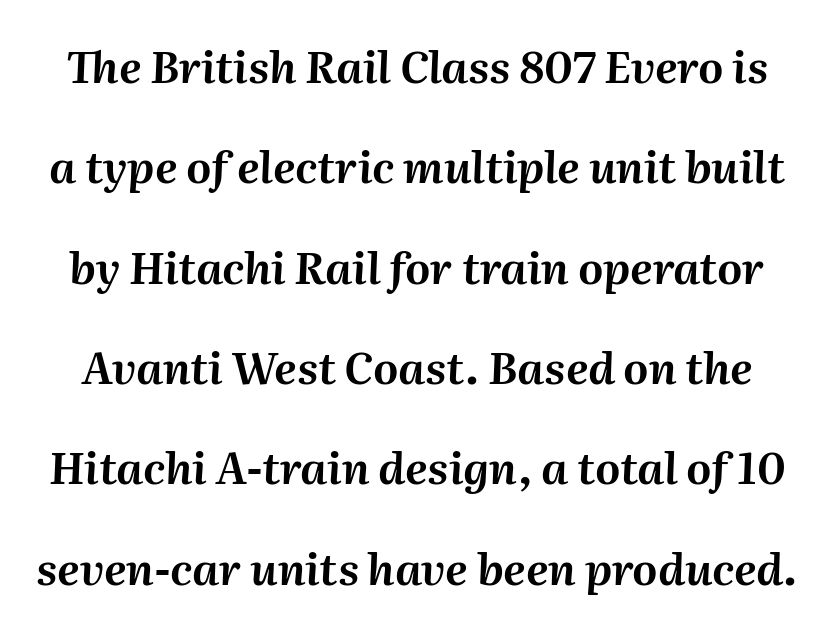
Q: Is the text italic (slanted)? A: Yes, it leans right by about 2 degrees.
Q: Is the text underlined? A: No.
Q: Is the spacing between letters normal or unusually wide? A: Normal.
Q: Is the spacing between lines tight, normal or loose? A: Loose.
Q: Width (condensed, normal, or wide)? A: Normal.
Q: Stroke contrast? A: Medium.
Q: x-height? A: Medium.
Q: Monospaced? A: No.
